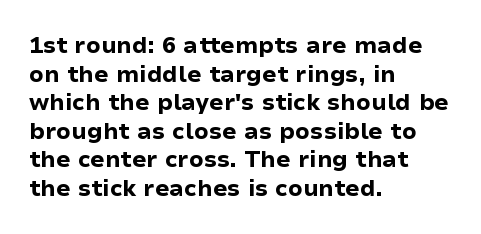
The image shows 23 px bold type, upright; set left-aligned, line spacing 1.24x, normal letter spacing, not underlined.
